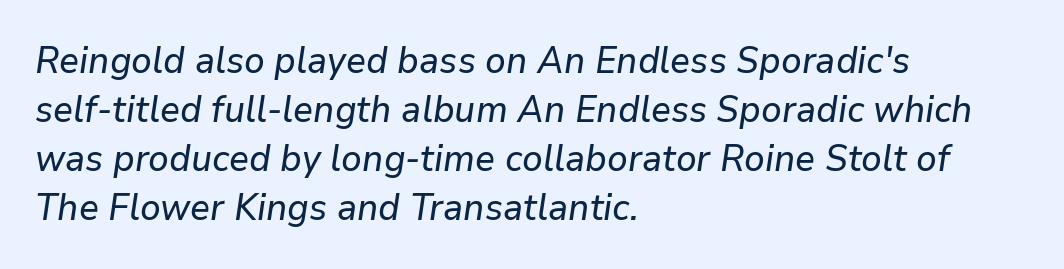
The image shows 37 px text type, italic (leaning right); set left-aligned, normal line spacing (1.32x), normal letter spacing, not underlined; low stroke contrast and a medium x-height.
